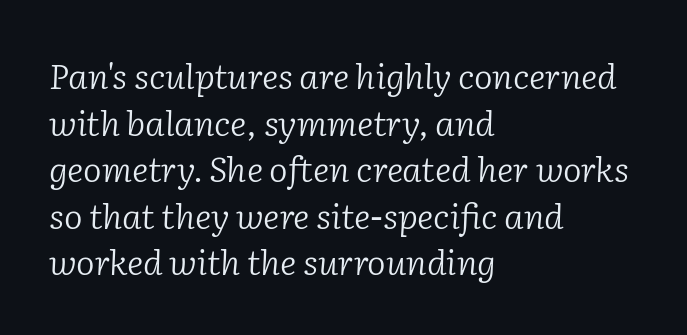
Q: Is the text bold? A: No.
Q: Is the text italic (slanted)? A: Yes, it leans right by about 2 degrees.
Q: Is the typeface a serif or a sans-serif typeface? A: Serif.
Q: Is the text underlined? A: No.
Q: How is the paragraph aligned? A: Left-aligned.
Q: Is the spacing between letters normal or unusually wide? A: Normal.
Q: Is the spacing between lines tight, normal or loose? A: Normal.
Q: Width (condensed, normal, or wide)? A: Normal.
Q: Stroke contrast? A: Low.
Q: x-height? A: Medium.
Q: Monospaced? A: No.
